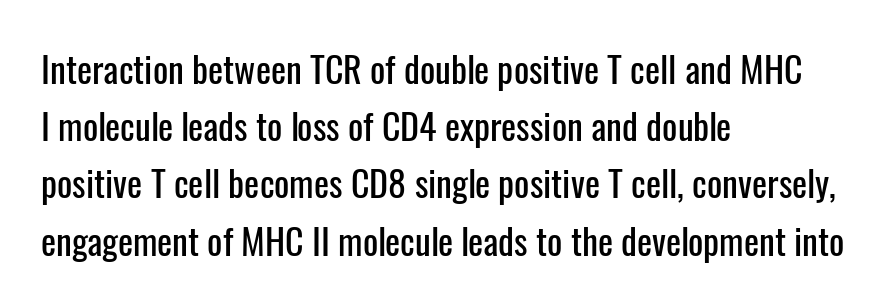
The image shows 36 px condensed sans-serif type, upright; set left-aligned, normal line spacing (1.59x), normal letter spacing, not underlined; low stroke contrast and a medium x-height.
